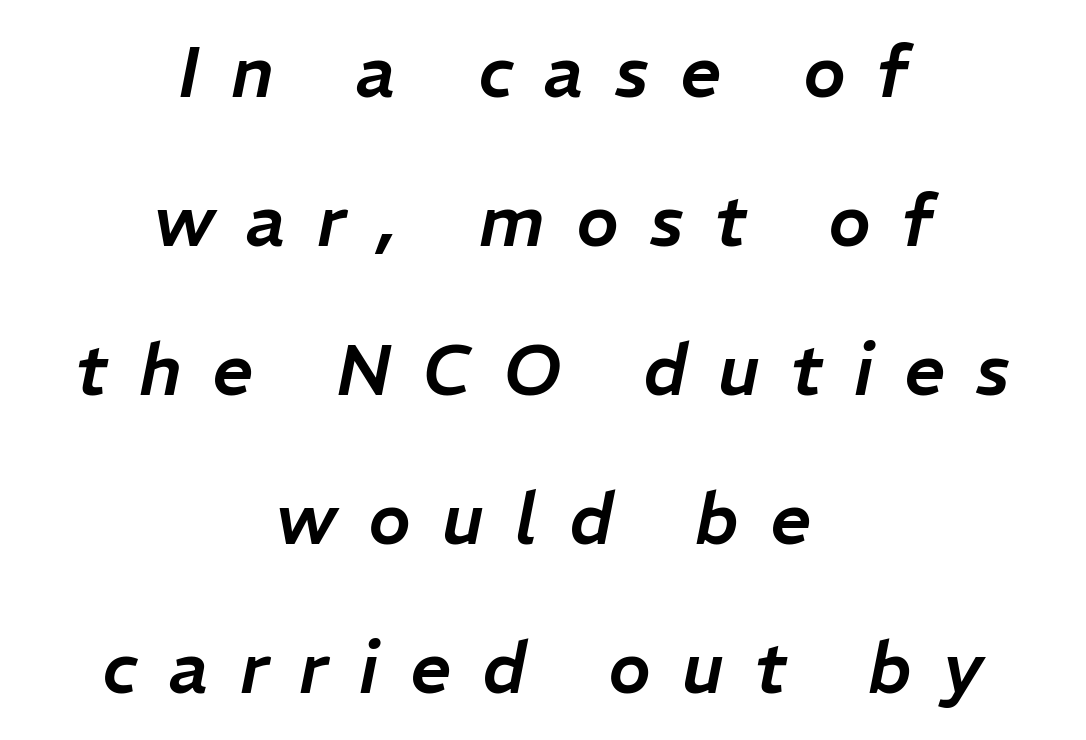
Compared with typical paragraphs, the rows here are farther apart. The specimen reads as italic at a glance. These lines stack symmetrically, like a column narrowing and widening about its center. Character widths vary here, with narrow letters taking less room than wide ones. Loose tracking; the words dissolve into strings of separated letters.
